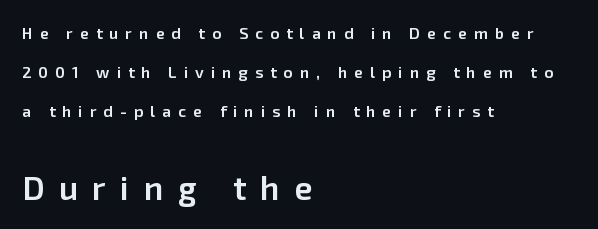
Q: Is the text bold? A: Semi-bold.
Q: Is the text italic (slanted)? A: No, it is upright.
Q: Is the typeface a serif or a sans-serif typeface? A: Sans-serif.
Q: Is the text underlined? A: No.
Q: How is the paragraph aligned? A: Left-aligned.
Q: Is the spacing between letters normal or unusually wide? A: Unusually wide.
Q: Is the spacing between lines tight, normal or loose? A: Loose.
Q: Which block of text is set in a larger size, the first (top) or the second (bottom)? A: The second (bottom) one.
Q: Width (condensed, normal, or wide)? A: Normal.
Q: Stroke contrast? A: Low.
Q: x-height? A: Medium.
Q: Monospaced? A: No.
